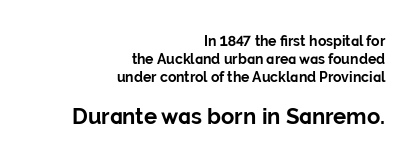
{"italic": "no", "bold": "yes", "underline": "no", "align": "right", "line_spacing": "normal", "line_spacing_ratio": 1.27, "letter_spacing": "normal", "letter_spacing_em": 0.0, "larger_block": "second", "size_ratio": 1.57, "glyph_px": 22}
